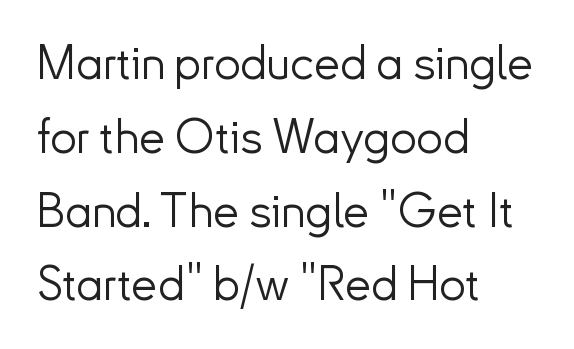
The image shows 47 px light sans-serif type, upright; set left-aligned, normal line spacing (1.57x), normal letter spacing, not underlined; low stroke contrast and a small x-height.
